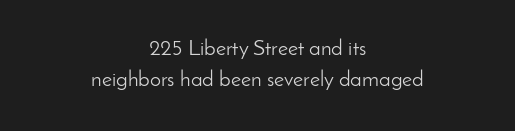
Q: Is the text bold? A: No.
Q: Is the text italic (slanted)? A: No, it is upright.
Q: Is the text underlined? A: No.
Q: How is the paragraph aligned? A: Centered.
Q: Is the spacing between letters normal or unusually wide? A: Normal.
Q: Is the spacing between lines tight, normal or loose? A: Normal.
